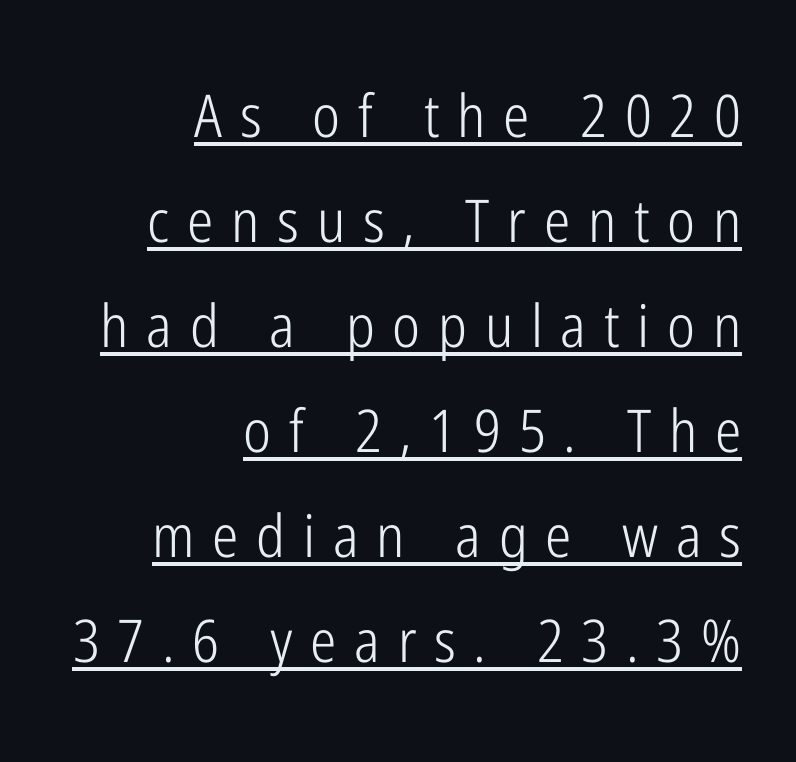
{"serif": "no", "italic": "no", "bold": "no", "weight": "light", "width": "condensed", "stroke_contrast": "low", "x_height": "medium", "monospaced": "no", "underline": "yes", "align": "right", "line_spacing_ratio": 1.78, "letter_spacing": "wide", "letter_spacing_em": 0.3, "glyph_px": 59}
